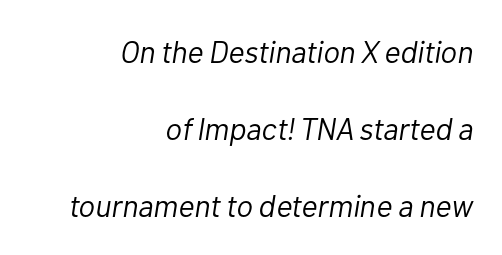
Q: Is the text bold? A: No.
Q: Is the text italic (slanted)? A: Yes, it leans right by about 10 degrees.
Q: Is the text underlined? A: No.
Q: How is the paragraph aligned? A: Right-aligned.
Q: Is the spacing between letters normal or unusually wide? A: Normal.
Q: Is the spacing between lines tight, normal or loose? A: Loose.
Q: Width (condensed, normal, or wide)? A: Normal.
Q: Stroke contrast? A: Low.
Q: x-height? A: Medium.
Q: Monospaced? A: No.
